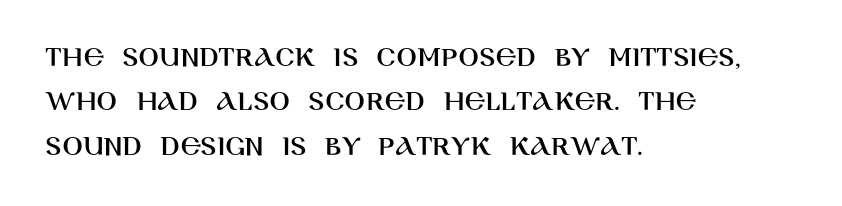
Q: Is the text italic (slanted)? A: No, it is upright.
Q: Is the typeface a serif or a sans-serif typeface? A: Sans-serif.
Q: Is the text underlined? A: No.
Q: How is the paragraph aligned? A: Left-aligned.
Q: Is the spacing between letters normal or unusually wide? A: Normal.
Q: Is the spacing between lines tight, normal or loose? A: Normal.
Q: Width (condensed, normal, or wide)? A: Normal.
Q: Stroke contrast? A: High.
Q: x-height? A: Large.
Q: Monospaced? A: No.
